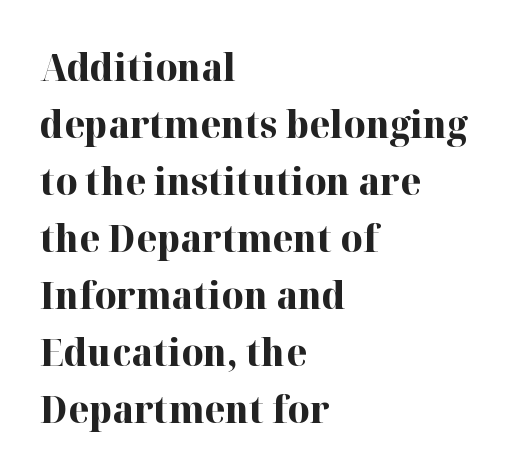
The image shows 38 px bold serif type, upright; set left-aligned, normal line spacing (1.5x), normal letter spacing, not underlined; high stroke contrast and a medium x-height.
